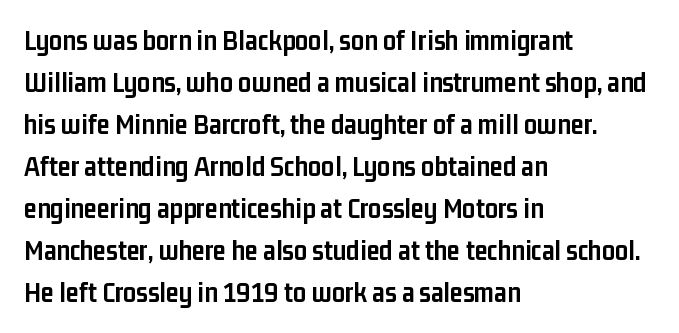
{"serif": "no", "italic": "no", "bold": "yes", "weight": "semibold", "width": "condensed", "stroke_contrast": "low", "x_height": "medium", "monospaced": "no", "underline": "no", "align": "left", "line_spacing": "normal", "line_spacing_ratio": 1.45, "letter_spacing": "normal", "letter_spacing_em": 0.0, "glyph_px": 29}
